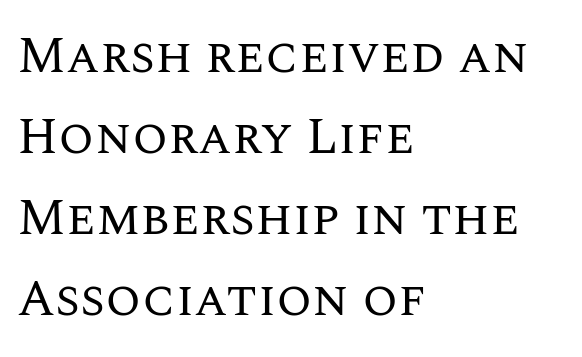
The image shows 51 px regular-weight type, upright; set left-aligned, normal line spacing (1.59x), normal letter spacing, not underlined; medium stroke contrast and a large x-height.
